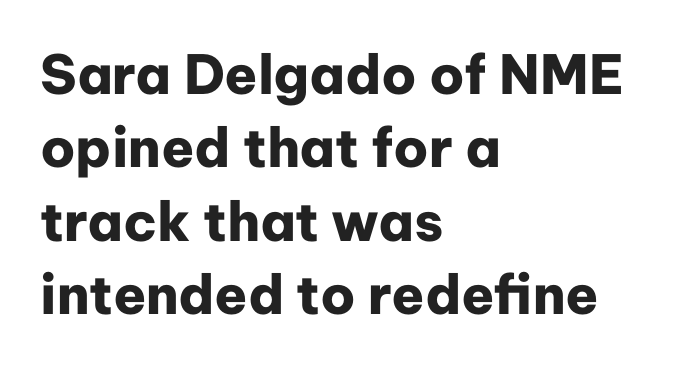
The image shows 54 px heavy sans-serif type, upright; set left-aligned, normal line spacing (1.36x), normal letter spacing, not underlined; low stroke contrast and a medium x-height.
